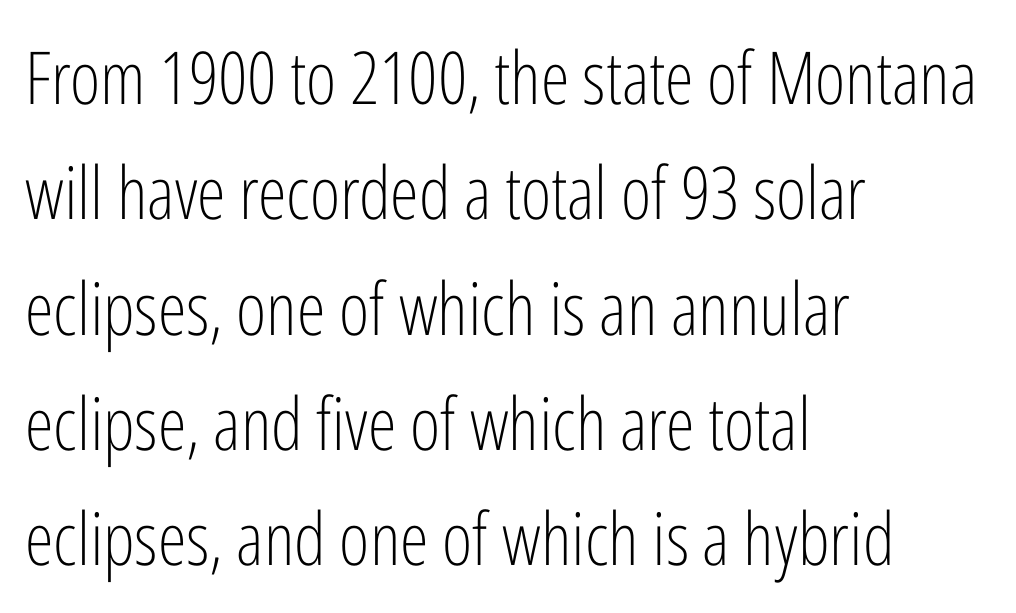
The image shows 73 px light, condensed sans-serif type, upright; set left-aligned, normal line spacing (1.58x), normal letter spacing, not underlined; low stroke contrast and a medium x-height.
